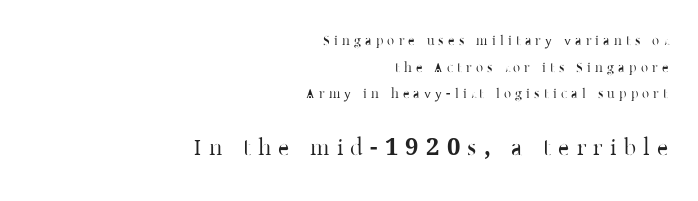
Q: Is the text italic (slanted)? A: No, it is upright.
Q: Is the text underlined? A: No.
Q: How is the paragraph aligned? A: Right-aligned.
Q: Is the spacing between letters normal or unusually wide? A: Unusually wide.
Q: Is the spacing between lines tight, normal or loose? A: Loose.
Q: Which block of text is set in a larger size, the first (top) or the second (bottom)? A: The second (bottom) one.
